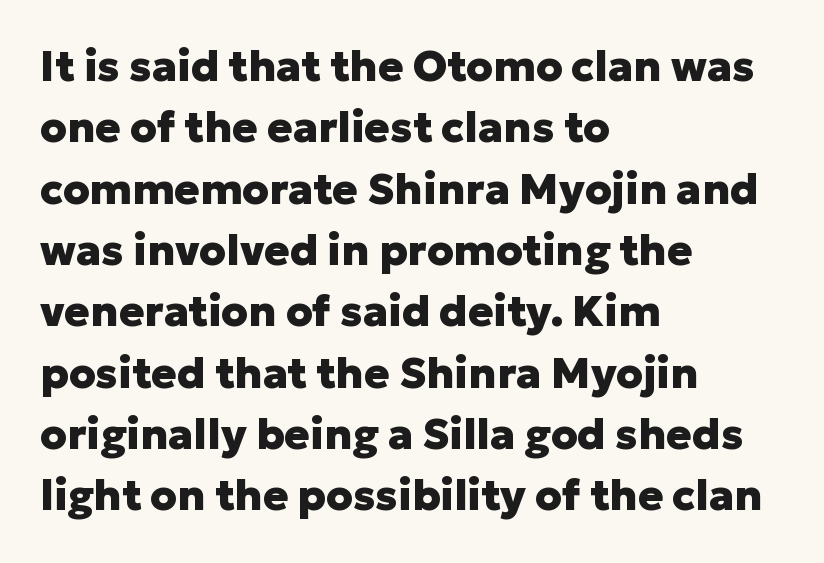
{"serif": "no", "italic": "no", "bold": "yes", "weight": "heavy", "width": "normal", "stroke_contrast": "low", "x_height": "medium", "monospaced": "no", "underline": "no", "align": "left", "line_spacing": "normal", "line_spacing_ratio": 1.46, "letter_spacing": "normal", "letter_spacing_em": 0.0, "glyph_px": 42}
